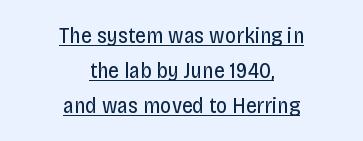
The image shows 22 px text type, upright; set centered, normal line spacing (1.59x), normal letter spacing, underlined.
